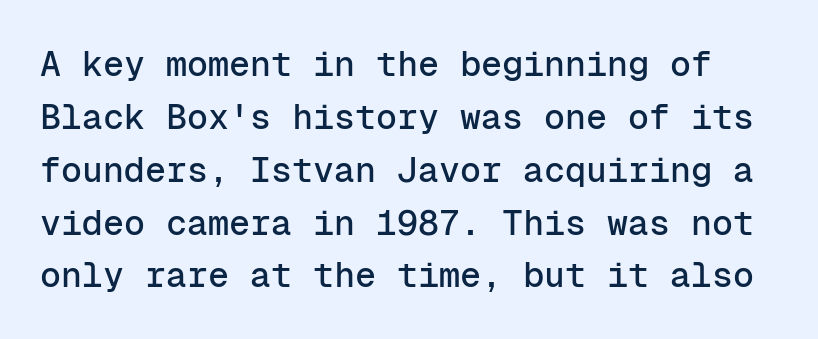
{"serif": "no", "italic": "no", "width": "normal", "stroke_contrast": "low", "x_height": "medium", "monospaced": "yes", "underline": "no", "line_spacing": "normal", "line_spacing_ratio": 1.51, "letter_spacing": "normal", "letter_spacing_em": 0.0, "glyph_px": 35}
